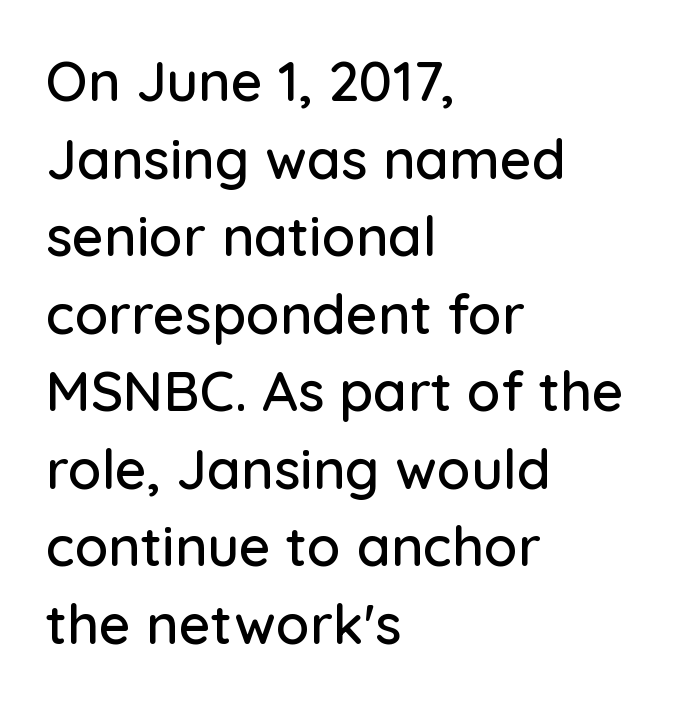
Q: Is the text italic (slanted)? A: No, it is upright.
Q: Is the typeface a serif or a sans-serif typeface? A: Sans-serif.
Q: Is the text underlined? A: No.
Q: How is the paragraph aligned? A: Left-aligned.
Q: Is the spacing between letters normal or unusually wide? A: Normal.
Q: Is the spacing between lines tight, normal or loose? A: Normal.
Q: Width (condensed, normal, or wide)? A: Normal.
Q: Stroke contrast? A: Low.
Q: x-height? A: Medium.
Q: Monospaced? A: No.
